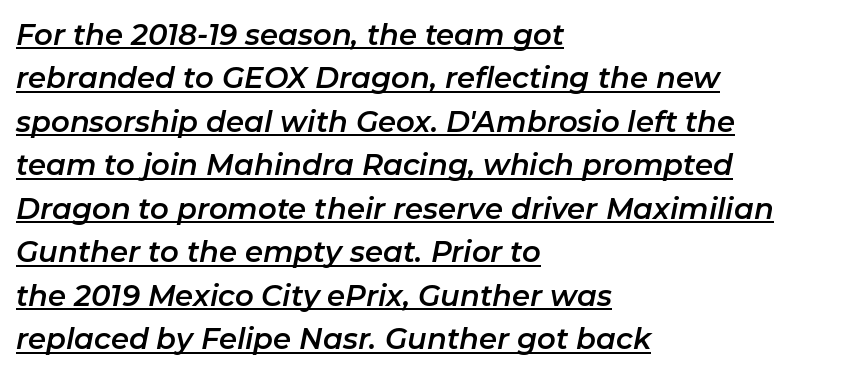
{"italic": "yes", "lean": "right", "slant_degrees": 11, "width": "normal", "stroke_contrast": "low", "x_height": "medium", "monospaced": "no", "underline": "yes", "align": "left", "line_spacing": "normal", "line_spacing_ratio": 1.5, "letter_spacing": "normal", "letter_spacing_em": 0.0, "glyph_px": 29}
